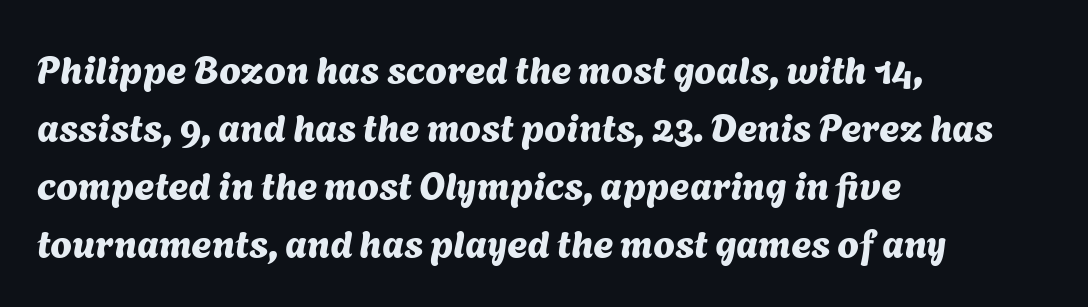
Here the designer chose a conventional face with non-uniform glyph widths. I'd call this a sans setting — the letters go barefoot. Reading down the block, your eye returns to a fixed left position each line. Characters follow at the spacing the type designer built in. Students, observe: this is what conventionally led text looks like.
